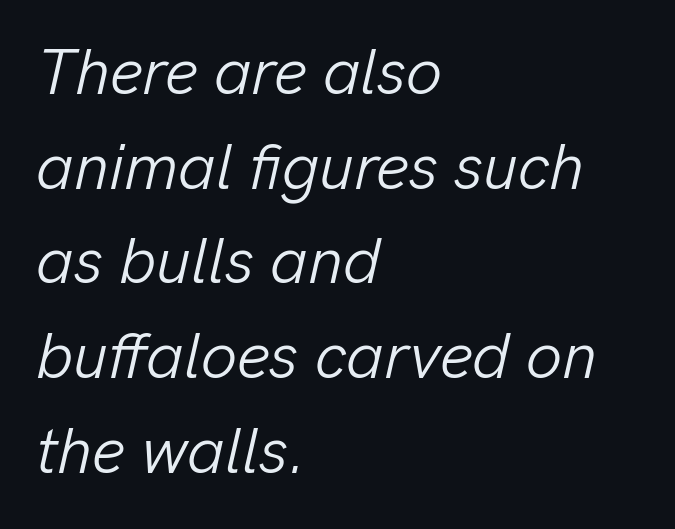
The image shows 64 px light type, italic (leaning right); set left-aligned, normal line spacing (1.48x), normal letter spacing, not underlined; low stroke contrast and a medium x-height.
